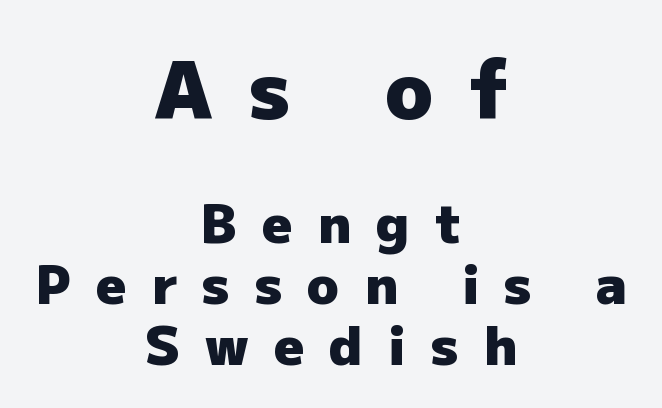
{"serif": "no", "italic": "no", "bold": "yes", "weight": "heavy", "width": "normal", "stroke_contrast": "low", "x_height": "medium", "monospaced": "no", "underline": "no", "align": "center", "line_spacing": "tight", "line_spacing_ratio": 1.15, "letter_spacing": "wide", "letter_spacing_em": 0.47, "larger_block": "first", "size_ratio": 1.49, "glyph_px": 79}
